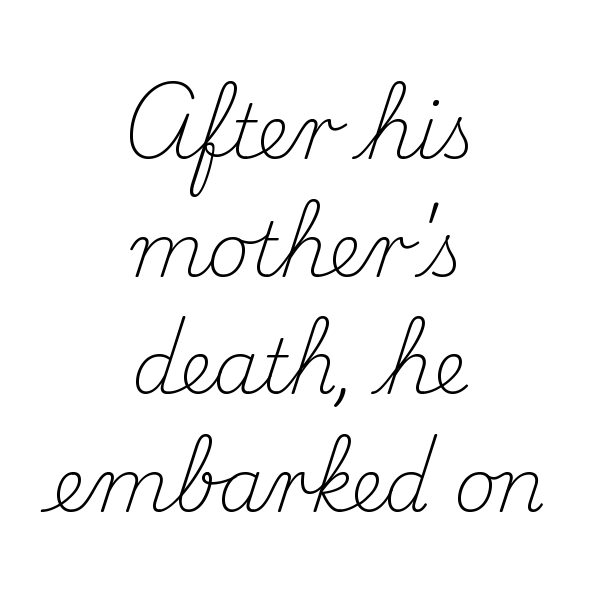
Each stroke keeps to a modest, everyday thickness or less. Quick note: interline space is typical. The letters sit at their default tracking, neither squeezed nor spread. Rule under the text: the space is simply empty.
